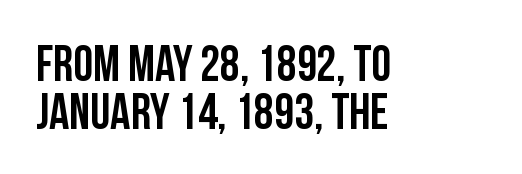
Q: Is the text italic (slanted)? A: No, it is upright.
Q: Is the typeface a serif or a sans-serif typeface? A: Sans-serif.
Q: Is the text underlined? A: No.
Q: How is the paragraph aligned? A: Left-aligned.
Q: Is the spacing between letters normal or unusually wide? A: Normal.
Q: Is the spacing between lines tight, normal or loose? A: Tight.
Q: Width (condensed, normal, or wide)? A: Condensed.
Q: Stroke contrast? A: Low.
Q: x-height? A: Large.
Q: Monospaced? A: No.
